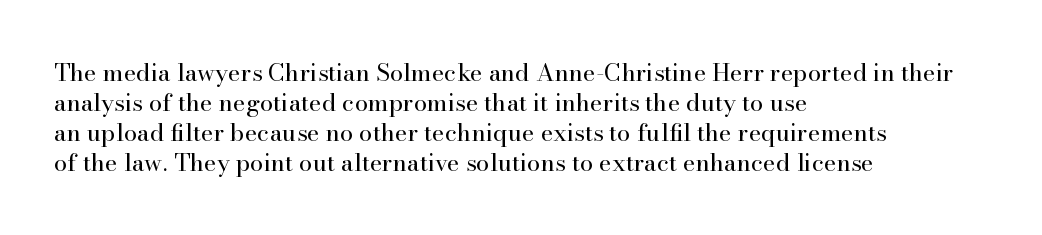
Q: Is the text bold? A: No.
Q: Is the text italic (slanted)? A: No, it is upright.
Q: Is the text underlined? A: No.
Q: How is the paragraph aligned? A: Left-aligned.
Q: Is the spacing between letters normal or unusually wide? A: Normal.
Q: Is the spacing between lines tight, normal or loose? A: Normal.
